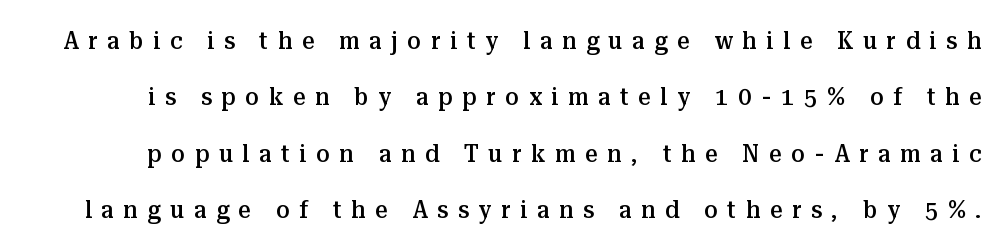
The foot of each line stays bare and open. The type is letterspaced generously, with wide tracking. The axis of the letterforms is exactly vertical. A fair bit of extra ink — the face is semibold, not bold.
